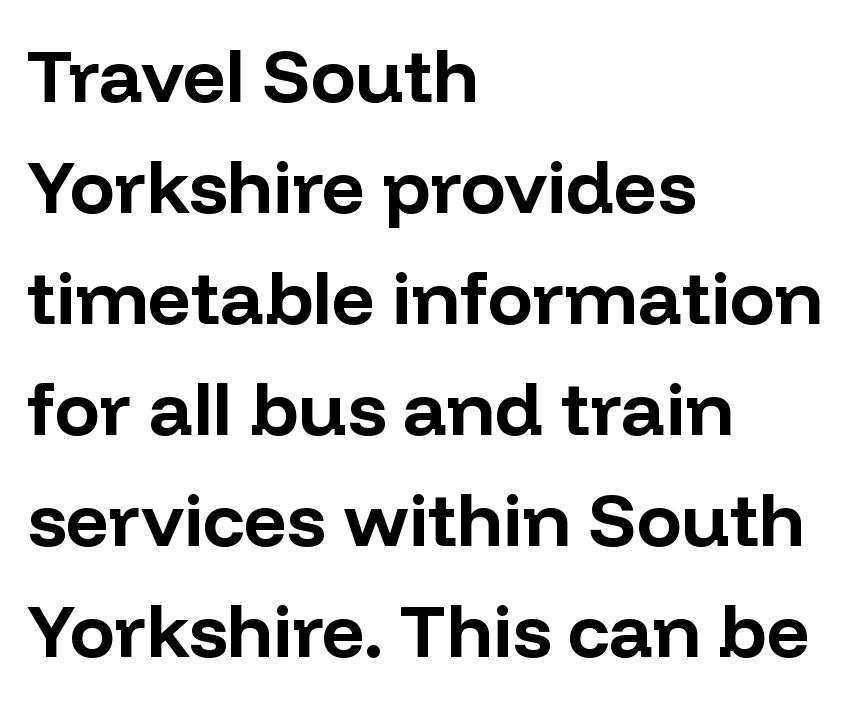
{"serif": "no", "italic": "no", "bold": "yes", "weight": "bold", "width": "normal", "stroke_contrast": "low", "x_height": "medium", "monospaced": "no", "underline": "no", "align": "left", "line_spacing": "normal", "line_spacing_ratio": 1.48, "letter_spacing": "normal", "letter_spacing_em": 0.0, "glyph_px": 75}
